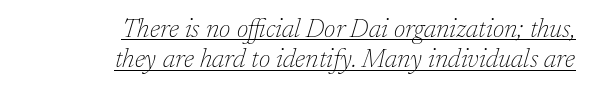
Glance below the letters and you will spot a drawn line. Does the copy run flush right? Yes — the right margin is perfectly even. Italic? Definitely — the glyphs are oblique. Look at the tracking — it's just the regular setting, nothing added.
